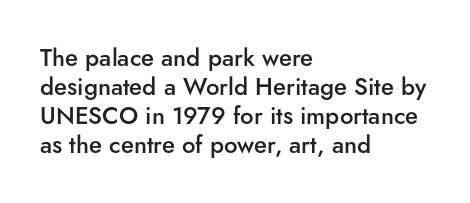
The image shows 24 px text type, upright; set left-aligned, line spacing 1.21x, normal letter spacing, not underlined.
